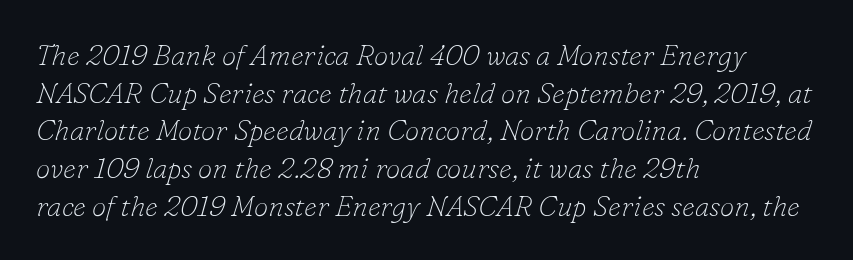
Decoration check: the copy has no underline. Is the letter spacing exaggerated? No — it looks like the ordinary default. Regarding leading, the lines here are spaced in the standard way. The rendering applies a slant to the glyphs.
